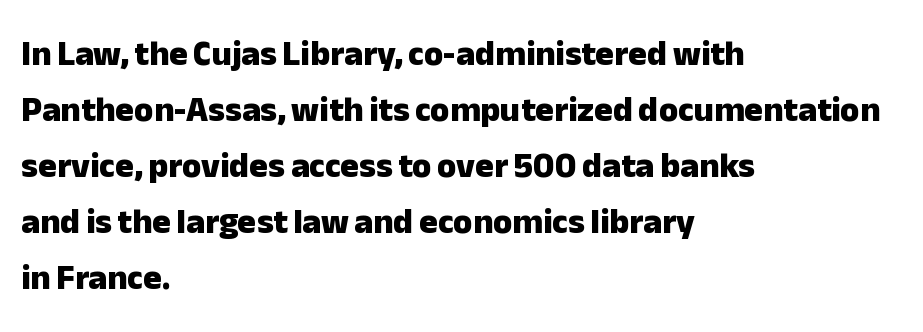
{"serif": "no", "italic": "no", "bold": "yes", "weight": "heavy", "width": "normal", "stroke_contrast": "low", "x_height": "medium", "monospaced": "no", "underline": "no", "align": "left", "line_spacing": "normal", "line_spacing_ratio": 1.6, "letter_spacing": "normal", "letter_spacing_em": 0.0, "glyph_px": 35}
